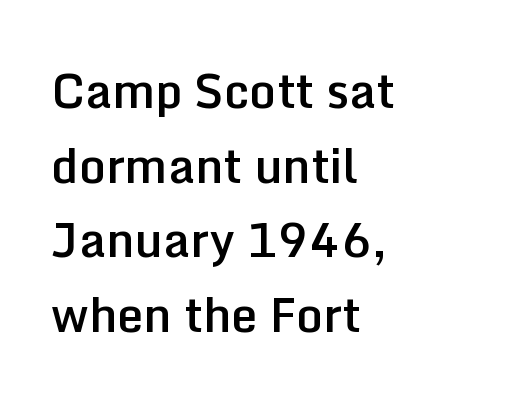
The image shows 47 px semibold sans-serif type, upright; set left-aligned, normal line spacing (1.59x), normal letter spacing, not underlined; low stroke contrast and a medium x-height.
